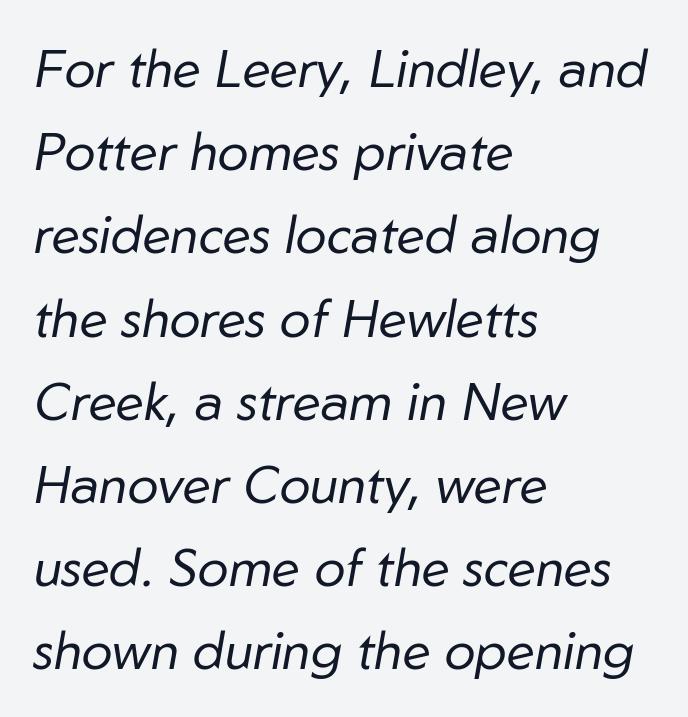
The image shows 52 px regular-weight type, italic (leaning right); set left-aligned, normal line spacing (1.6x), normal letter spacing, not underlined; low stroke contrast and a medium x-height.
